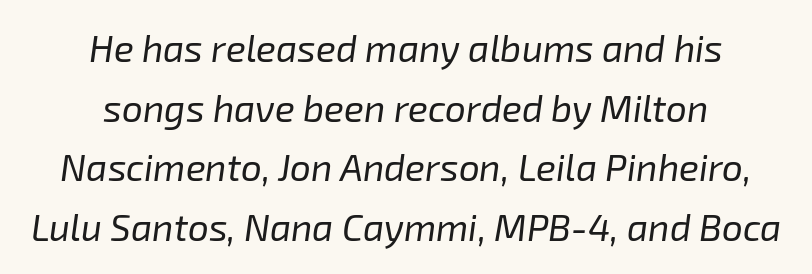
Q: Is the text bold? A: No.
Q: Is the text italic (slanted)? A: Yes, it leans right by about 8 degrees.
Q: Is the text underlined? A: No.
Q: How is the paragraph aligned? A: Centered.
Q: Is the spacing between letters normal or unusually wide? A: Normal.
Q: Is the spacing between lines tight, normal or loose? A: Normal.
Q: Width (condensed, normal, or wide)? A: Normal.
Q: Stroke contrast? A: Low.
Q: x-height? A: Medium.
Q: Monospaced? A: No.
